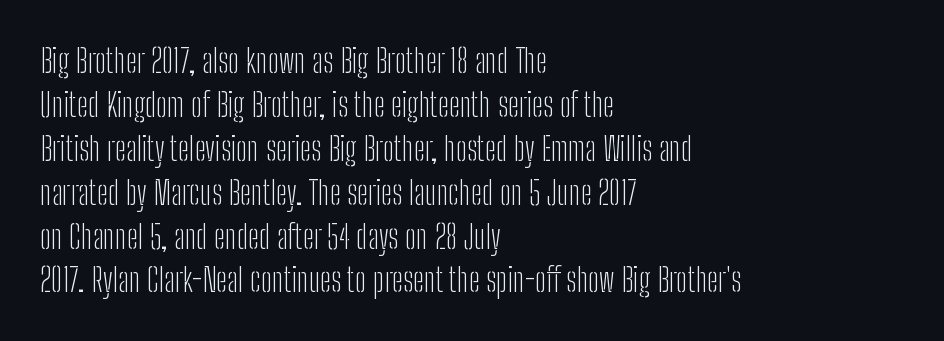
Q: Is the text bold? A: No.
Q: Is the text italic (slanted)? A: No, it is upright.
Q: Is the typeface a serif or a sans-serif typeface? A: Sans-serif.
Q: Is the text underlined? A: No.
Q: How is the paragraph aligned? A: Left-aligned.
Q: Is the spacing between letters normal or unusually wide? A: Normal.
Q: Is the spacing between lines tight, normal or loose? A: Normal.
Q: Width (condensed, normal, or wide)? A: Condensed.
Q: Stroke contrast? A: Low.
Q: x-height? A: Medium.
Q: Monospaced? A: No.
